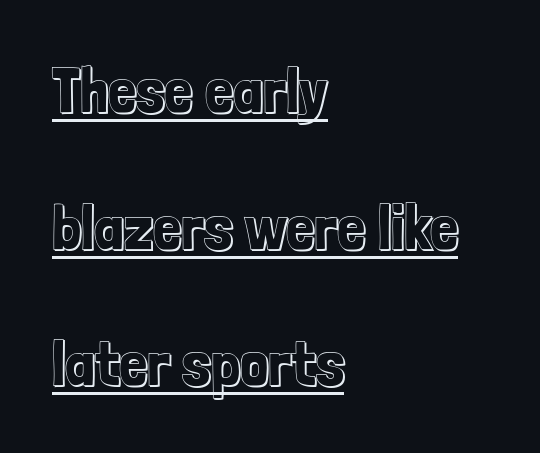
The image shows 63 px condensed type, upright; set left-aligned, loose line spacing (2.17x), normal letter spacing, underlined; a medium x-height.
